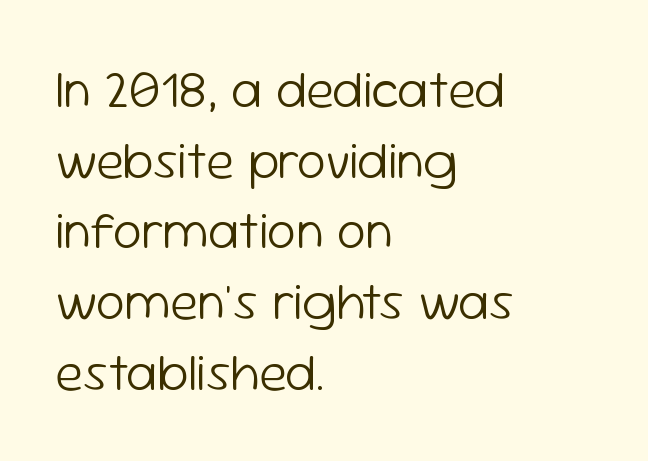
{"serif": "no", "italic": "no", "bold": "no", "weight": "light", "width": "normal", "stroke_contrast": "low", "x_height": "medium", "monospaced": "no", "underline": "no", "align": "left", "line_spacing": "normal", "line_spacing_ratio": 1.36, "letter_spacing": "normal", "letter_spacing_em": 0.0, "glyph_px": 52}
